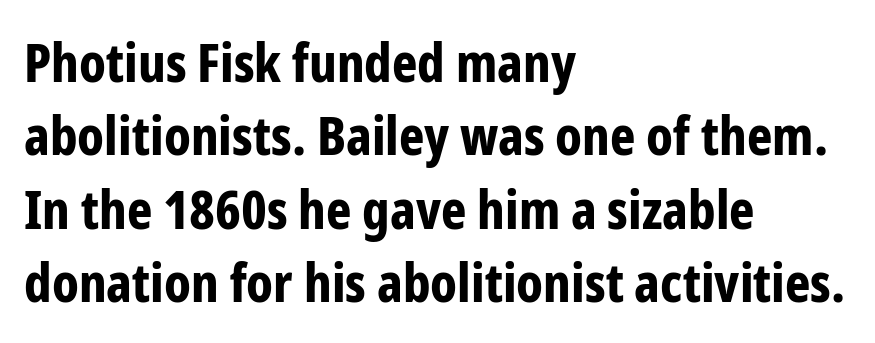
The image shows 54 px bold, condensed sans-serif type, upright; set left-aligned, normal line spacing (1.36x), normal letter spacing, not underlined; low stroke contrast and a medium x-height.
